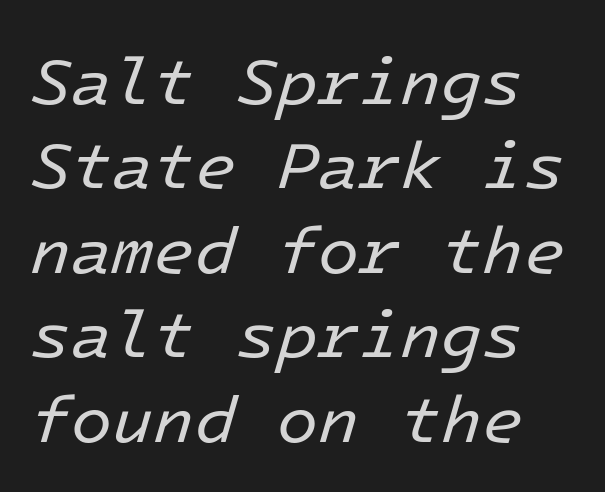
The image shows 67 px regular-weight type, italic (leaning right); set normal line spacing (1.26x), normal letter spacing, not underlined; low stroke contrast and a medium x-height.
